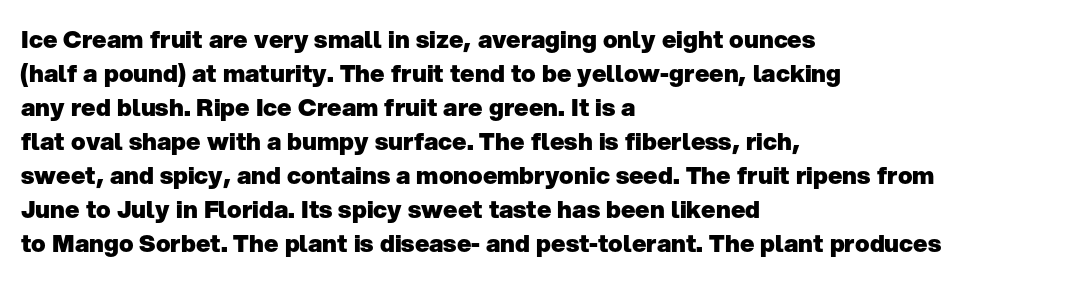
Q: Is the text bold? A: Yes.
Q: Is the text italic (slanted)? A: No, it is upright.
Q: Is the text underlined? A: No.
Q: How is the paragraph aligned? A: Left-aligned.
Q: Is the spacing between letters normal or unusually wide? A: Normal.
Q: Is the spacing between lines tight, normal or loose? A: Normal.
